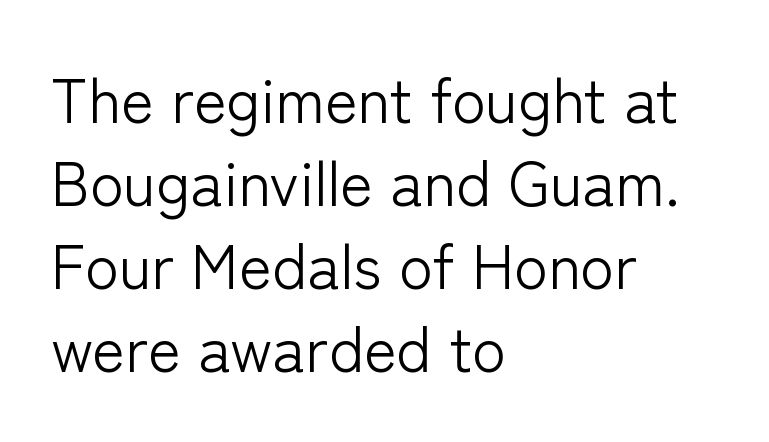
Q: Is the text bold? A: No.
Q: Is the text italic (slanted)? A: No, it is upright.
Q: Is the typeface a serif or a sans-serif typeface? A: Sans-serif.
Q: Is the text underlined? A: No.
Q: How is the paragraph aligned? A: Left-aligned.
Q: Is the spacing between letters normal or unusually wide? A: Normal.
Q: Is the spacing between lines tight, normal or loose? A: Normal.
Q: Width (condensed, normal, or wide)? A: Normal.
Q: Stroke contrast? A: Low.
Q: x-height? A: Medium.
Q: Monospaced? A: No.
